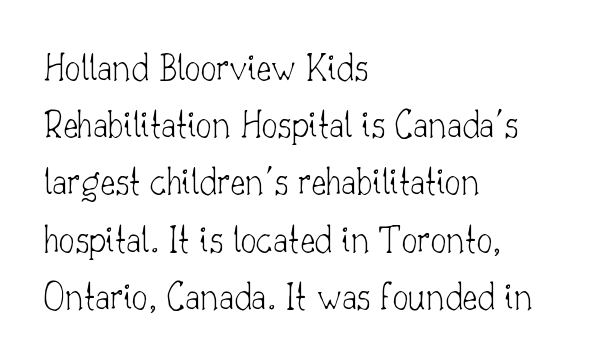
The image shows 40 px thin serif type, upright; set left-aligned, normal line spacing (1.43x), normal letter spacing, not underlined; low stroke contrast and a small x-height.
